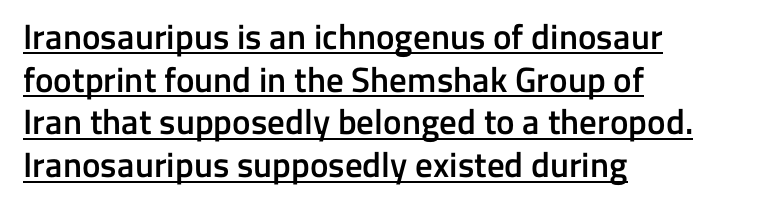
The image shows 35 px semibold sans-serif type, upright; set left-aligned, line spacing 1.22x, normal letter spacing, underlined; low stroke contrast and a medium x-height.
